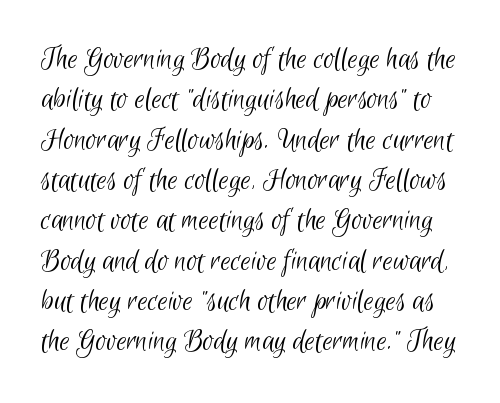
The image shows 32 px light, condensed sans-serif type; set normal line spacing (1.26x), normal letter spacing, not underlined; low stroke contrast and a small x-height.
